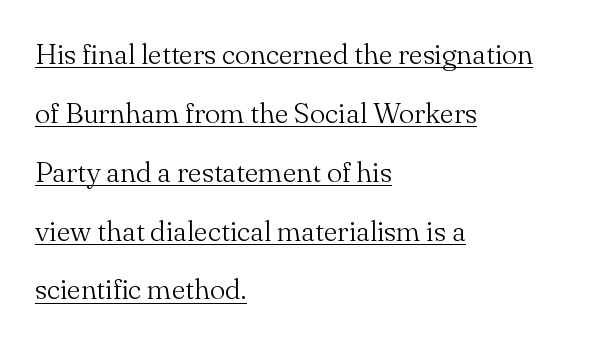
{"serif": "yes", "italic": "no", "bold": "no", "weight": "light", "width": "normal", "stroke_contrast": "medium", "x_height": "small", "monospaced": "no", "underline": "yes", "align": "left", "line_spacing": "loose", "line_spacing_ratio": 2.03, "letter_spacing": "normal", "letter_spacing_em": 0.0, "glyph_px": 29}
